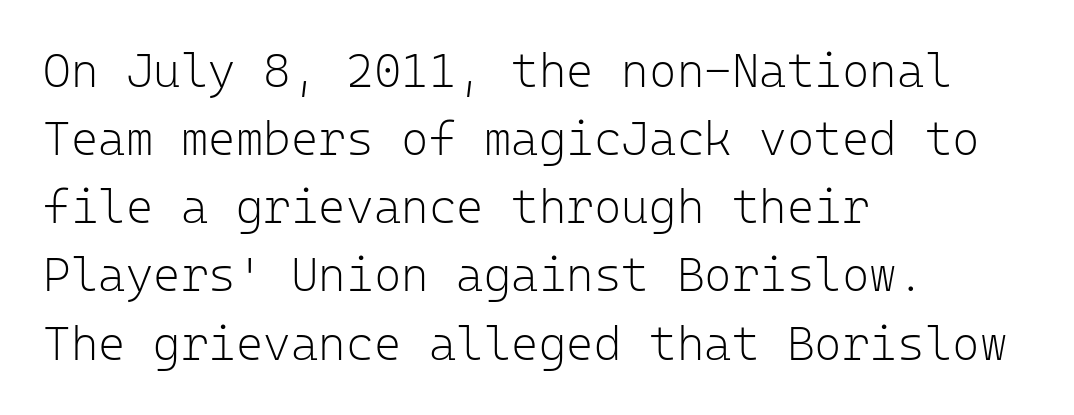
Think standard paragraph weight, or any step lighter than that. Check where the strokes stop: nothing finishes them off — pure sans. Descender tails drop into unmarked territory. Which margin do the lines hug? The left one — the right edge is uneven.
